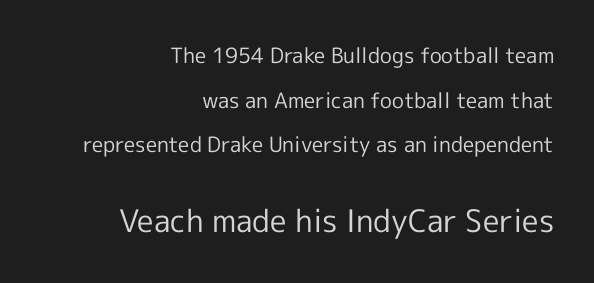
Q: Is the text bold? A: No.
Q: Is the text italic (slanted)? A: No, it is upright.
Q: Is the typeface a serif or a sans-serif typeface? A: Sans-serif.
Q: Is the text underlined? A: No.
Q: How is the paragraph aligned? A: Right-aligned.
Q: Is the spacing between letters normal or unusually wide? A: Normal.
Q: Is the spacing between lines tight, normal or loose? A: Loose.
Q: Which block of text is set in a larger size, the first (top) or the second (bottom)? A: The second (bottom) one.
Q: Width (condensed, normal, or wide)? A: Normal.
Q: x-height? A: Medium.
Q: Monospaced? A: No.
